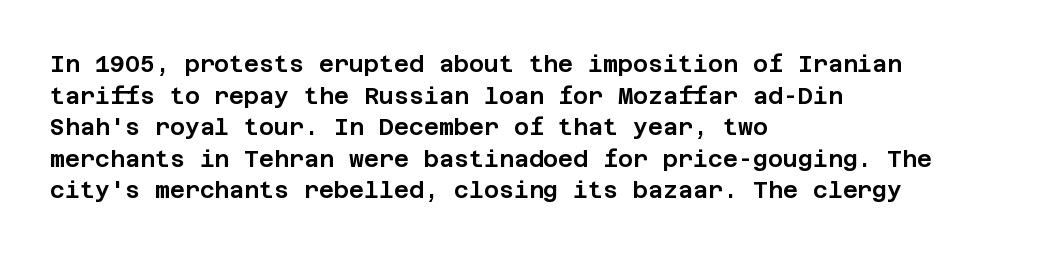
{"italic": "no", "underline": "no", "align": "left", "line_spacing": "normal", "line_spacing_ratio": 1.37, "letter_spacing": "normal", "letter_spacing_em": 0.0, "glyph_px": 23}
